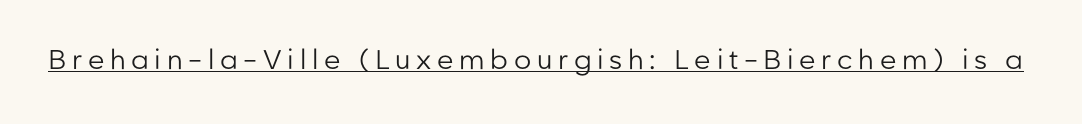
Quick note: underline on. Stroke thickness stays within the range of a standard reading face or lighter. Italic: no, the glyphs are upright roman. Words appear elongated and porous because spacing is wide.
